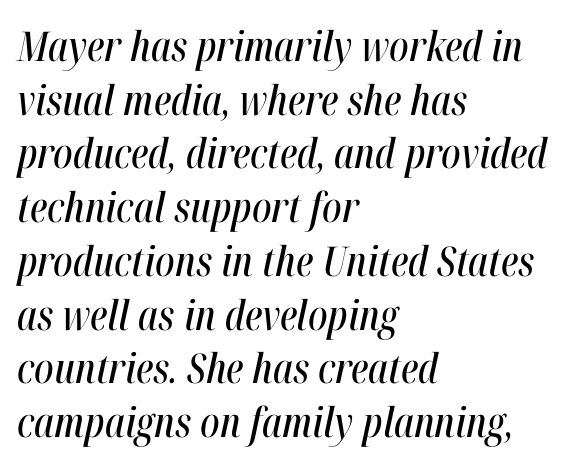
The image shows 41 px condensed type, italic (leaning right); set left-aligned, normal line spacing (1.31x), normal letter spacing, not underlined; high stroke contrast and a medium x-height.
